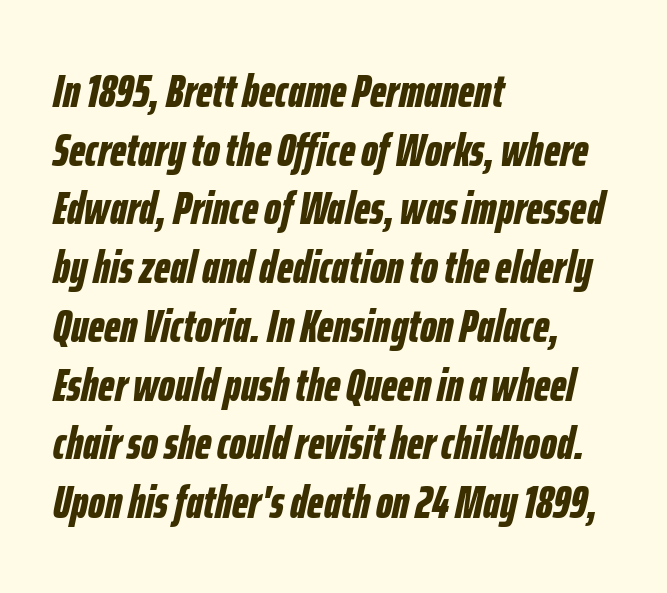
The space between consecutive lines is moderate. A full-strength bold gives these letters their thick strokes. This sample has the flowing, uneven cadence of proportional lettering. These lines stack with their left ends in a neat column. Tall strokes in this sample are angled rather than plumb. Letters rest on an invisible, unmarked baseline.
